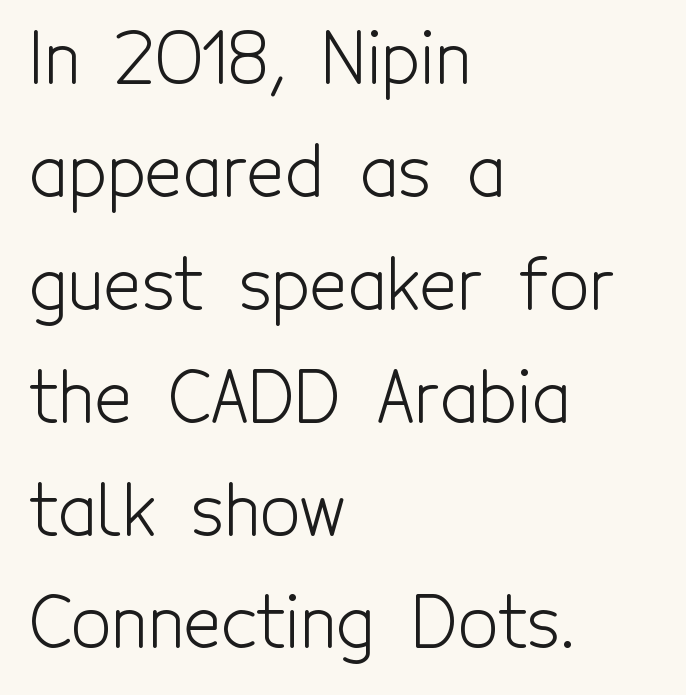
Notice how the passage keeps a crisp vertical edge on the left only. You can tell it's not italic because the verticals are truly vertical. Caption: standard tracking, unaltered. Horizontal bands of white between lines are of average thickness. Think of a printed novel: that variable character pitch is what you see here.
